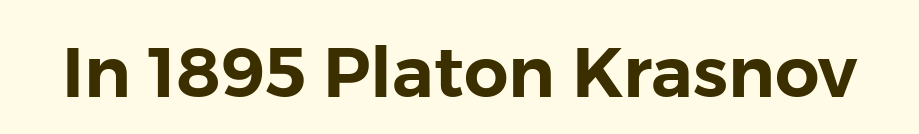
The passage shown is not underscored anywhere. A typesetter would call this proportional, since set widths differ per character. No italicization has been applied; the sample stays upright. The face used here is rendered with its standard letterfit. Classification — sans serif.
